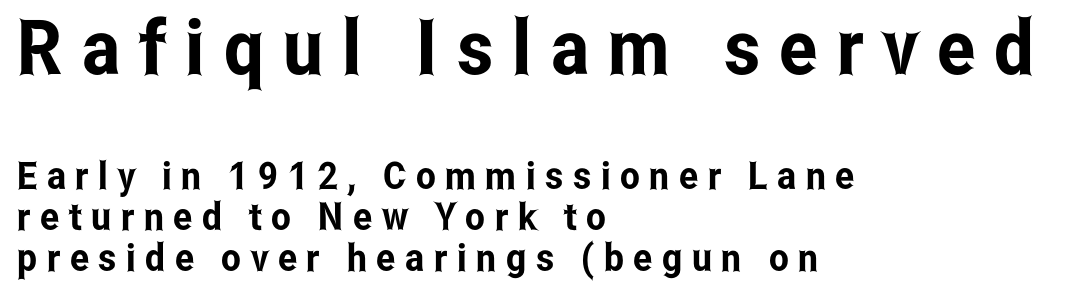
{"serif": "no", "italic": "no", "width": "condensed", "stroke_contrast": "low", "x_height": "medium", "monospaced": "no", "underline": "no", "align": "left", "line_spacing": "tight", "line_spacing_ratio": 1.08, "letter_spacing": "wide", "letter_spacing_em": 0.25, "larger_block": "first", "size_ratio": 2.0, "glyph_px": 76}
